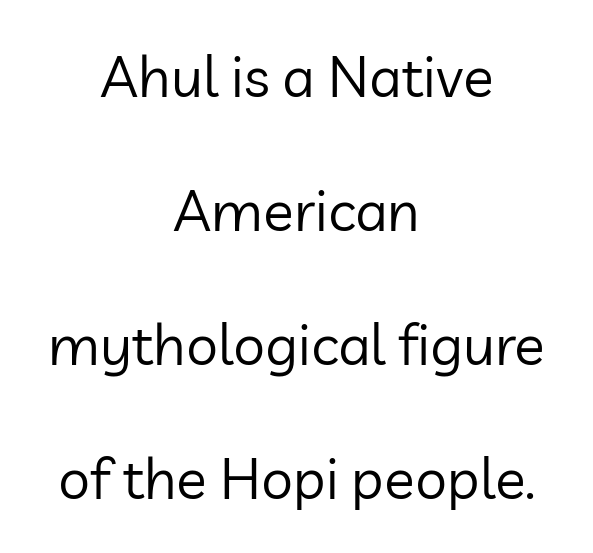
The weight tops out at a normal text grade. Type style note: lacks serifs. Tracking value appears to be zero — textbook default spacing. Is this a fixed-width face? No — the glyphs have proportional, varying widths. Horizontal bands of white between lines are thick stripes.
